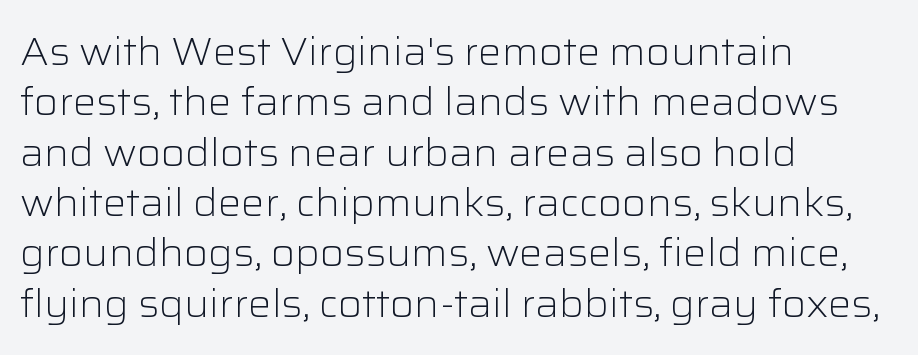
The image shows 39 px light sans-serif type, upright; set left-aligned, normal line spacing (1.29x), normal letter spacing, not underlined; low stroke contrast and a medium x-height.
